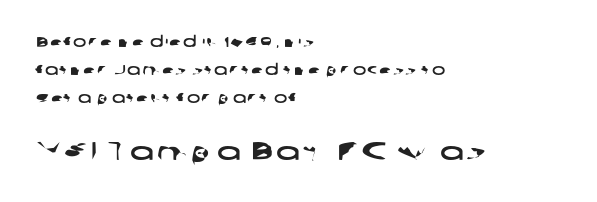
Q: Is the text underlined? A: No.
Q: How is the paragraph aligned? A: Left-aligned.
Q: Is the spacing between lines tight, normal or loose? A: Loose.
Q: Which block of text is set in a larger size, the first (top) or the second (bottom)? A: The second (bottom) one.
